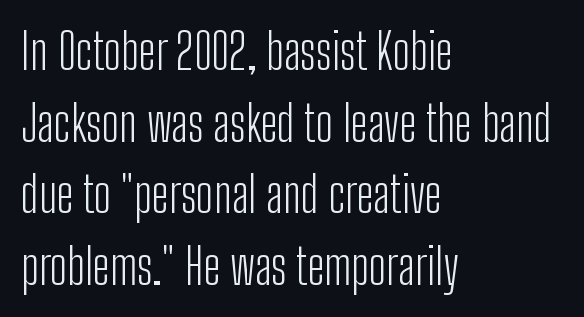
The image shows 49 px light, condensed sans-serif type, upright; set left-aligned, normal line spacing (1.46x), normal letter spacing, not underlined; low stroke contrast and a medium x-height.
